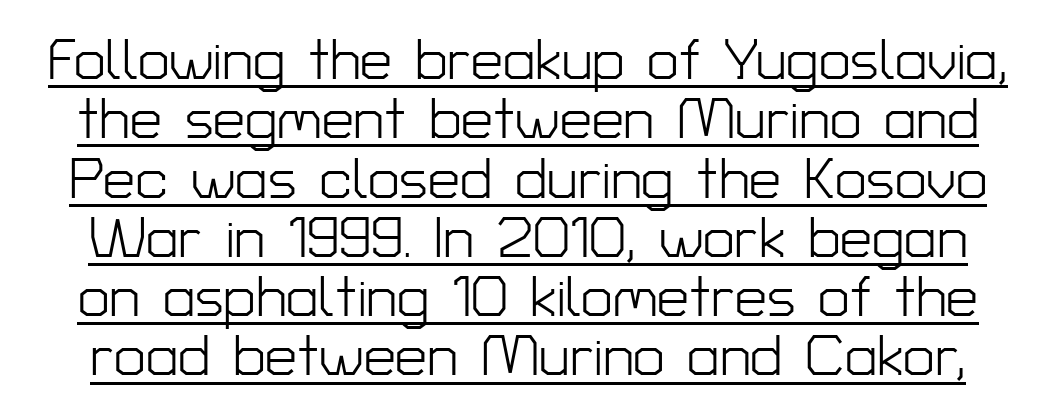
The image shows 57 px light sans-serif type, upright; set tight line spacing (1.04x), normal letter spacing, underlined; low stroke contrast and a medium x-height.
